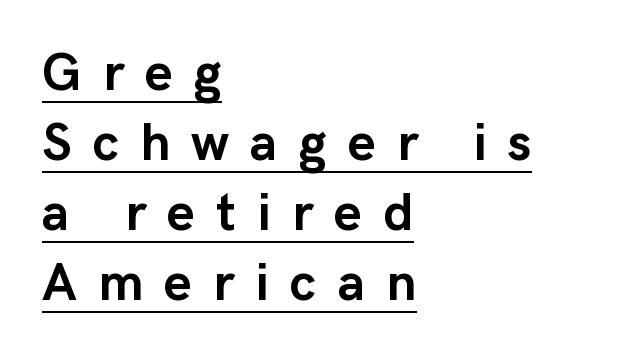
The image shows 53 px semibold sans-serif type, upright; set left-aligned, normal line spacing (1.32x), unusually wide letter spacing (+0.4 em), underlined; low stroke contrast and a medium x-height.
